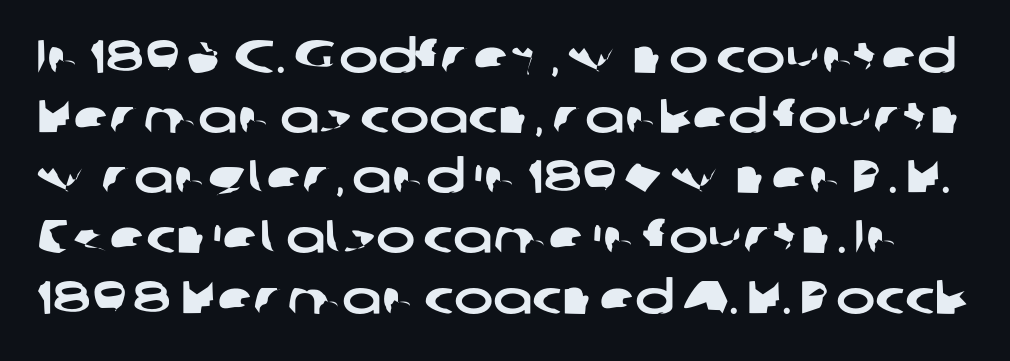
Note the varied advance widths — an 'i' is clearly narrower than an 'm'. To sum up the face: it is a sans, with no serifs. No word sits above an underline. The rows are spaced the way most documents space them. You could call the tracking neutral — neither tight nor loose.
